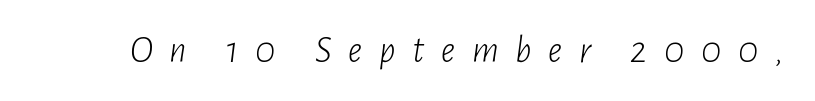
A typesetter would mark this as italic. The typeface has the unassuming heft of standard copy or less. Someone cranked the tracking dial way up on this one. Here the designer chose a conventional face with non-uniform glyph widths. Decoration check: the copy has no underline.
